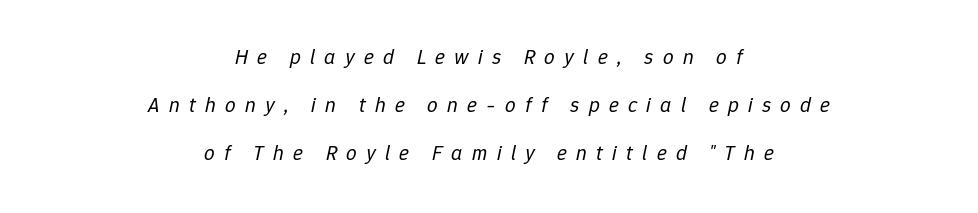
{"italic": "yes", "lean": "right", "slant_degrees": 12, "bold": "no", "underline": "no", "align": "center", "line_spacing": "loose", "line_spacing_ratio": 2.29, "letter_spacing": "wide", "letter_spacing_em": 0.44, "glyph_px": 21}
